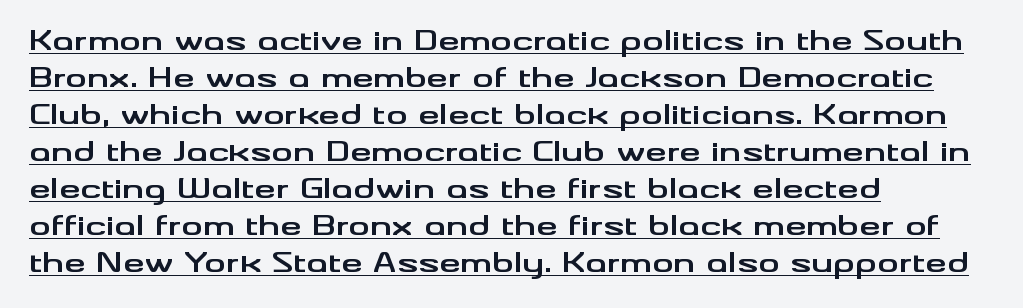
Q: Is the text bold? A: Yes.
Q: Is the text italic (slanted)? A: No, it is upright.
Q: Is the text underlined? A: Yes.
Q: How is the paragraph aligned? A: Left-aligned.
Q: Is the spacing between letters normal or unusually wide? A: Normal.
Q: Is the spacing between lines tight, normal or loose? A: Normal.
